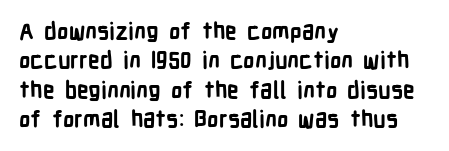
Q: Is the text bold? A: Yes.
Q: Is the text italic (slanted)? A: No, it is upright.
Q: Is the text underlined? A: No.
Q: How is the paragraph aligned? A: Left-aligned.
Q: Is the spacing between letters normal or unusually wide? A: Normal.
Q: Is the spacing between lines tight, normal or loose? A: Normal.
